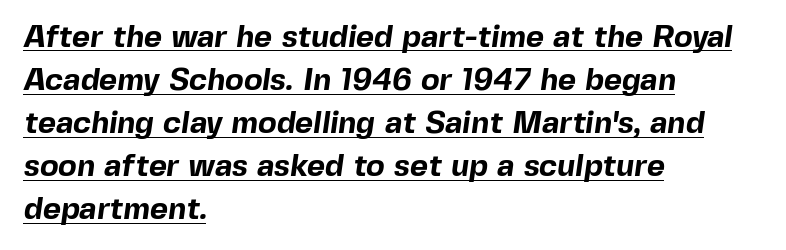
The image shows 31 px bold sans-serif type; set left-aligned, normal line spacing (1.39x), normal letter spacing, underlined; a medium x-height.
